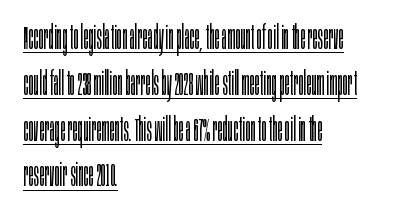
The image shows 32 px light, condensed sans-serif type, upright; set left-aligned, normal line spacing (1.43x), normal letter spacing, underlined; low stroke contrast and a large x-height.
